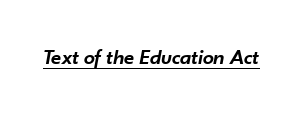
The specimen includes a rule beneath the text block's lines. These lines keep a tight, regular rhythm from letter to letter. The typesetting leans somewhat heavy: a semibold. The face used here has a pronounced slope to its letters.
